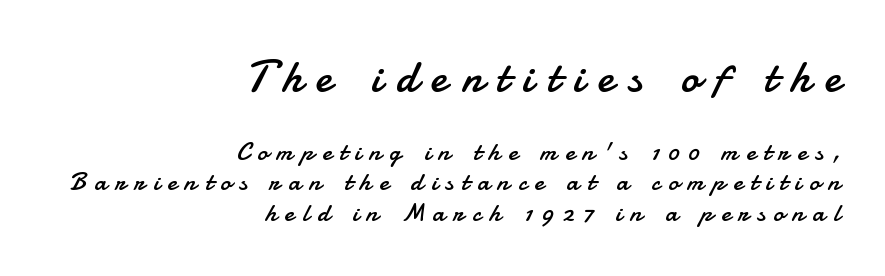
Q: Is the text bold? A: No.
Q: Is the text italic (slanted)? A: Yes.
Q: Is the typeface a serif or a sans-serif typeface? A: Sans-serif.
Q: Is the text underlined? A: No.
Q: How is the paragraph aligned? A: Right-aligned.
Q: Is the spacing between letters normal or unusually wide? A: Unusually wide.
Q: Which block of text is set in a larger size, the first (top) or the second (bottom)? A: The first (top) one.
Q: Width (condensed, normal, or wide)? A: Normal.
Q: Stroke contrast? A: Low.
Q: x-height? A: Small.
Q: Monospaced? A: No.
